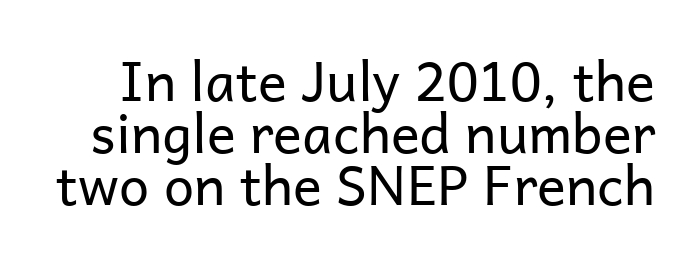
Each letter keeps its own natural width here, so spacing adapts to shape. Weight: not bold — regular or lighter. Short note: letters normally spaced. The rendering uses a small line-height, squeezing the rows. Characters remain perfectly vertical along every line. Stroke terminals: plain, sans-serif.
